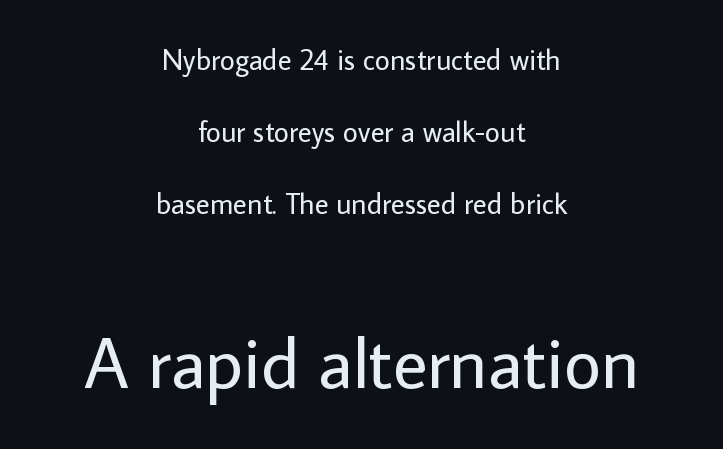
The image shows 72 px regular-weight sans-serif type, upright; set centered, loose line spacing (2.49x), normal letter spacing, not underlined; the second (bottom) block is 2.48x larger; low stroke contrast and a medium x-height.
